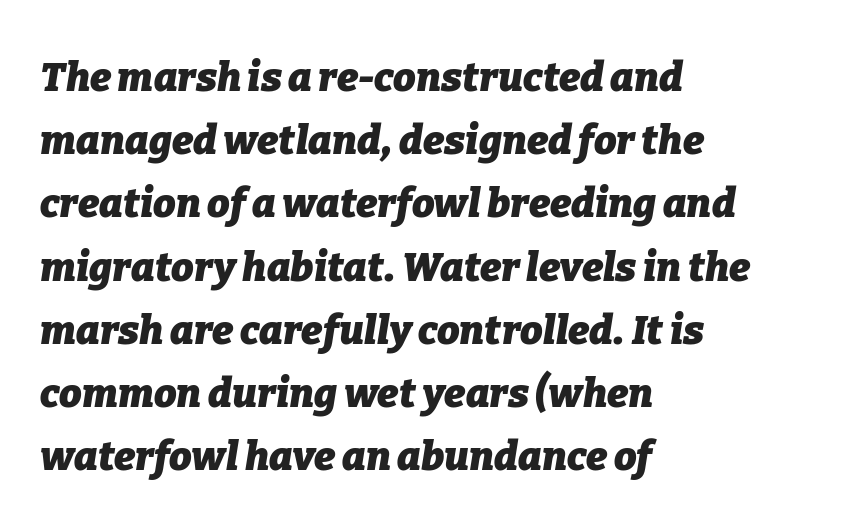
The image shows 40 px heavy type, italic (leaning right); set left-aligned, normal line spacing (1.58x), normal letter spacing, not underlined; low stroke contrast and a medium x-height.
